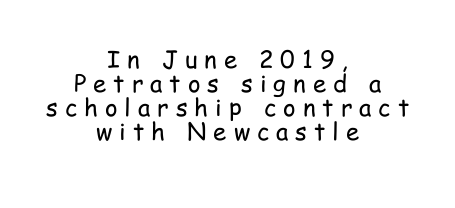
Each word looks stretched out because of the extra space between its letters. Where is the straight margin? There isn't one; the lines are centered. The block of text is dense from top to bottom, with scant space between rows. The strokes are not fattened; the text isn't bold. Posture: upright roman.
